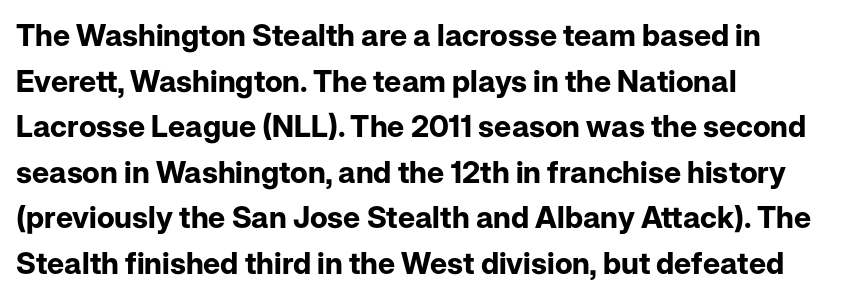
Q: Is the text bold? A: Yes.
Q: Is the text italic (slanted)? A: No, it is upright.
Q: Is the typeface a serif or a sans-serif typeface? A: Sans-serif.
Q: Is the text underlined? A: No.
Q: How is the paragraph aligned? A: Left-aligned.
Q: Is the spacing between letters normal or unusually wide? A: Normal.
Q: Is the spacing between lines tight, normal or loose? A: Normal.
Q: Width (condensed, normal, or wide)? A: Normal.
Q: Stroke contrast? A: Low.
Q: x-height? A: Medium.
Q: Monospaced? A: No.
